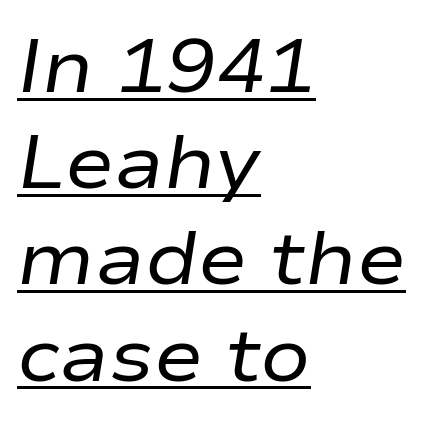
Q: Is the text bold? A: No.
Q: Is the text italic (slanted)? A: Yes, it leans right by about 9 degrees.
Q: Is the text underlined? A: Yes.
Q: How is the paragraph aligned? A: Left-aligned.
Q: Is the spacing between letters normal or unusually wide? A: Normal.
Q: Is the spacing between lines tight, normal or loose? A: Normal.
Q: Width (condensed, normal, or wide)? A: Wide.
Q: Stroke contrast? A: Low.
Q: x-height? A: Medium.
Q: Monospaced? A: No.
